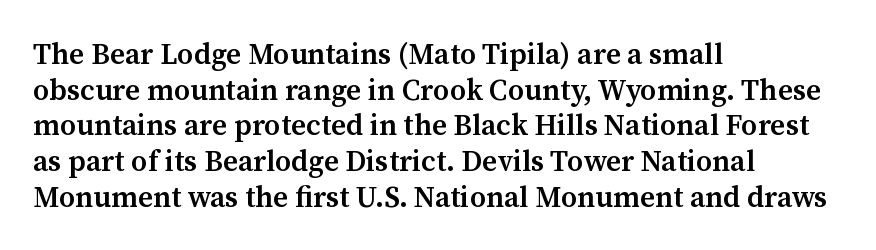
Q: Is the text bold? A: Semi-bold.
Q: Is the text italic (slanted)? A: No, it is upright.
Q: Is the typeface a serif or a sans-serif typeface? A: Serif.
Q: Is the text underlined? A: No.
Q: How is the paragraph aligned? A: Left-aligned.
Q: Is the spacing between letters normal or unusually wide? A: Normal.
Q: Width (condensed, normal, or wide)? A: Normal.
Q: Stroke contrast? A: Medium.
Q: x-height? A: Medium.
Q: Monospaced? A: No.
